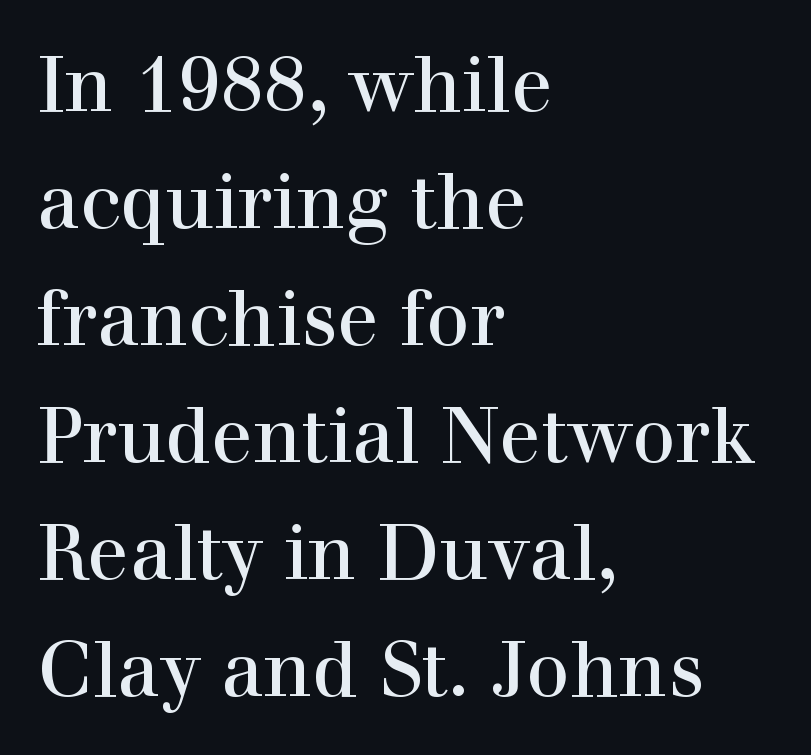
The image shows 77 px serif type, upright; set left-aligned, normal line spacing (1.52x), normal letter spacing, not underlined; a medium x-height.
